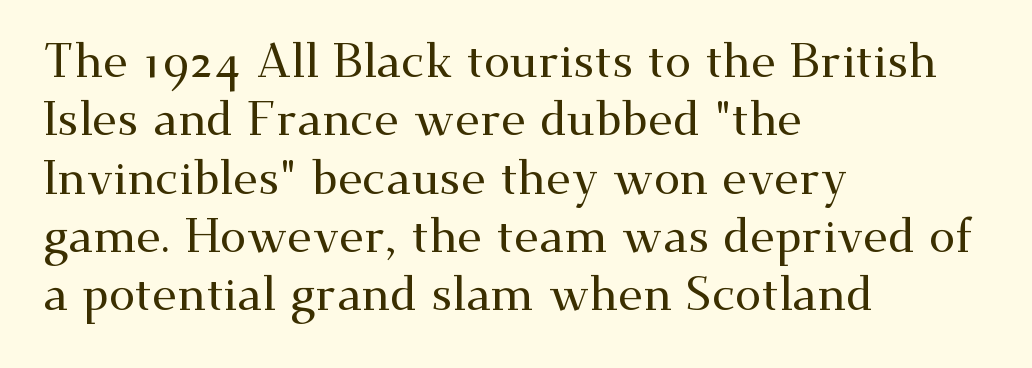
Q: Is the text italic (slanted)? A: No, it is upright.
Q: Is the typeface a serif or a sans-serif typeface? A: Serif.
Q: Is the text underlined? A: No.
Q: How is the paragraph aligned? A: Left-aligned.
Q: Is the spacing between letters normal or unusually wide? A: Normal.
Q: Width (condensed, normal, or wide)? A: Wide.
Q: Stroke contrast? A: Medium.
Q: x-height? A: Small.
Q: Monospaced? A: No.
